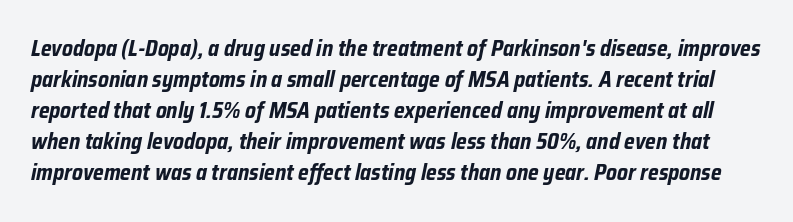
{"italic": "yes", "lean": "right", "slant_degrees": 12, "bold": "yes", "underline": "no", "line_spacing": "normal", "line_spacing_ratio": 1.41, "letter_spacing": "normal", "letter_spacing_em": 0.0, "glyph_px": 22}
